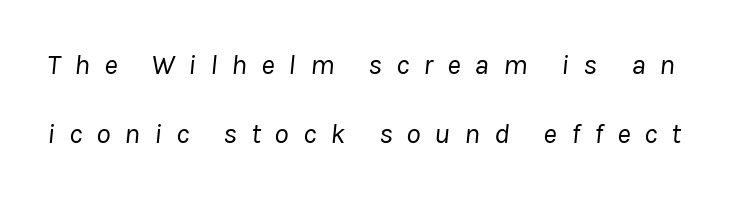
Q: Is the text bold? A: No.
Q: Is the text italic (slanted)? A: Yes, it leans right by about 8 degrees.
Q: Is the text underlined? A: No.
Q: Is the spacing between letters normal or unusually wide? A: Unusually wide.
Q: Is the spacing between lines tight, normal or loose? A: Loose.
Q: Width (condensed, normal, or wide)? A: Normal.
Q: Stroke contrast? A: Low.
Q: x-height? A: Medium.
Q: Monospaced? A: No.
